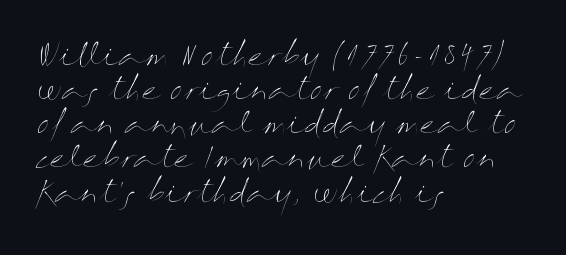
{"bold": "no", "weight": "thin", "width": "wide", "stroke_contrast": "medium", "x_height": "medium", "monospaced": "no", "underline": "no", "align": "left", "line_spacing_ratio": 1.22, "letter_spacing": "normal", "letter_spacing_em": 0.0, "glyph_px": 28}
